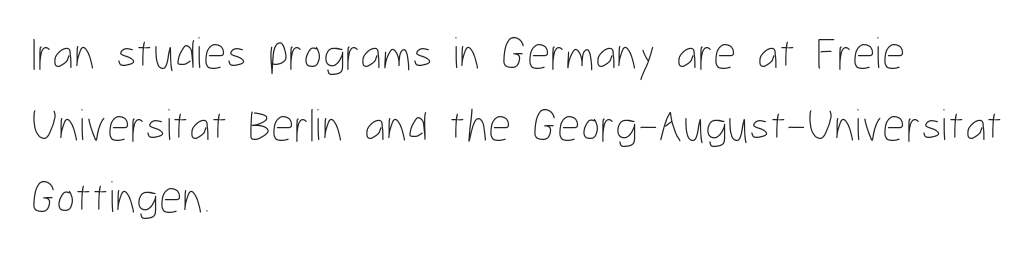
{"italic": "no", "bold": "no", "weight": "thin", "width": "condensed", "stroke_contrast": "low", "x_height": "medium", "monospaced": "no", "underline": "no", "align": "left", "line_spacing": "normal", "line_spacing_ratio": 1.56, "letter_spacing": "normal", "letter_spacing_em": 0.0, "glyph_px": 46}
